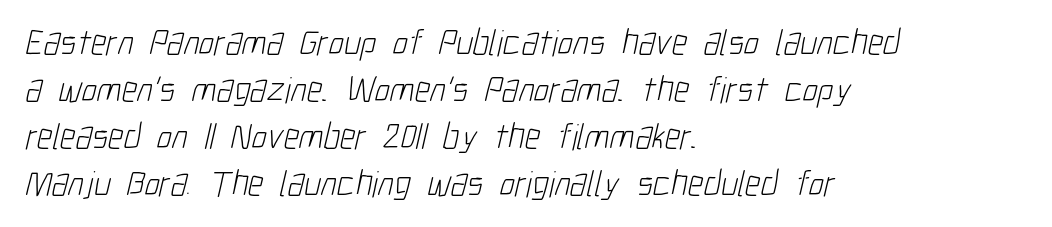
The image shows 37 px light, condensed sans-serif type; set left-aligned, normal line spacing (1.27x), normal letter spacing, not underlined; low stroke contrast and a medium x-height.
